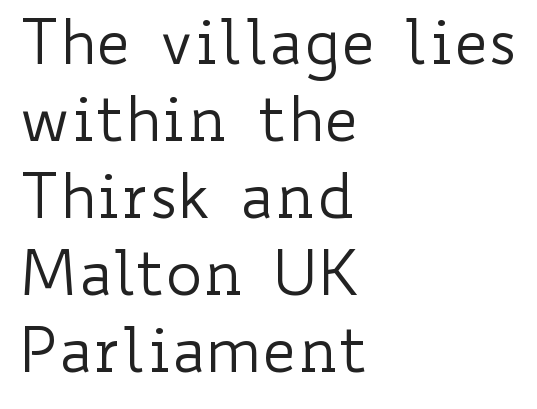
Q: Is the text bold? A: No.
Q: Is the text italic (slanted)? A: No, it is upright.
Q: Is the text underlined? A: No.
Q: How is the paragraph aligned? A: Left-aligned.
Q: Is the spacing between letters normal or unusually wide? A: Normal.
Q: Width (condensed, normal, or wide)? A: Wide.
Q: Stroke contrast? A: Low.
Q: x-height? A: Small.
Q: Monospaced? A: No.
